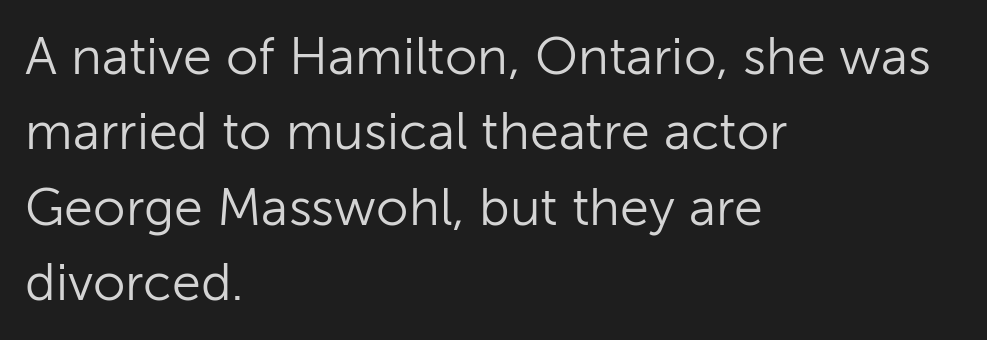
{"serif": "no", "italic": "no", "bold": "no", "weight": "light", "width": "normal", "stroke_contrast": "low", "x_height": "medium", "monospaced": "no", "underline": "no", "align": "left", "line_spacing": "normal", "line_spacing_ratio": 1.45, "letter_spacing": "normal", "letter_spacing_em": 0.0, "glyph_px": 52}
